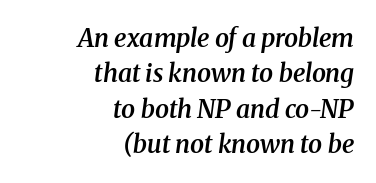
{"italic": "yes", "lean": "right", "slant_degrees": 8, "bold": "semi", "underline": "no", "align": "right", "line_spacing": "normal", "line_spacing_ratio": 1.42, "letter_spacing": "normal", "letter_spacing_em": 0.0, "glyph_px": 25}
